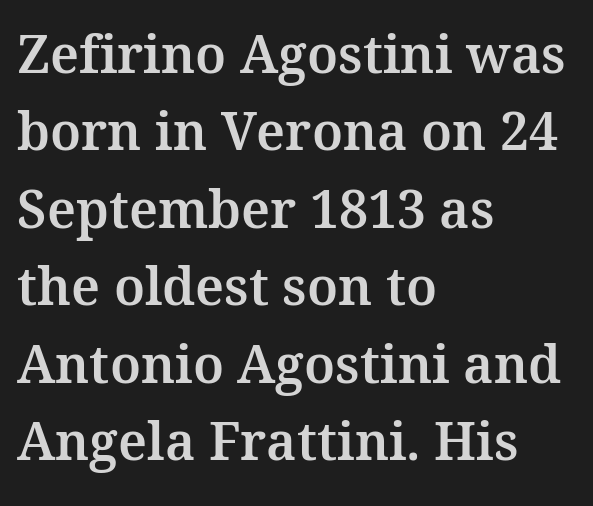
The image shows 52 px serif type, upright; set left-aligned, normal line spacing (1.49x), normal letter spacing, not underlined; medium stroke contrast and a medium x-height.
